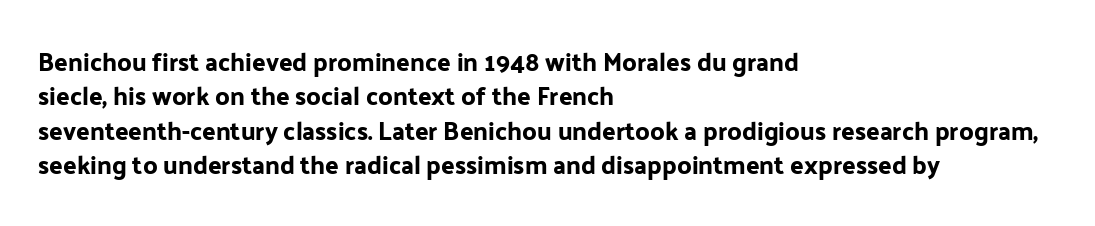
The image shows 25 px text type, upright; set left-aligned, normal line spacing (1.38x), normal letter spacing, not underlined.
